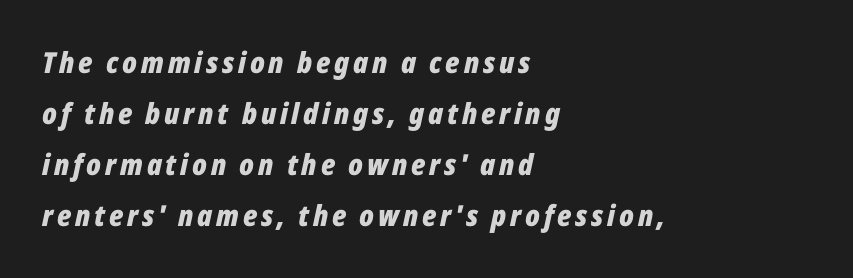
The image shows 29 px bold, condensed type, italic (leaning right); set left-aligned, line spacing 1.76x, not underlined; low stroke contrast and a medium x-height.
